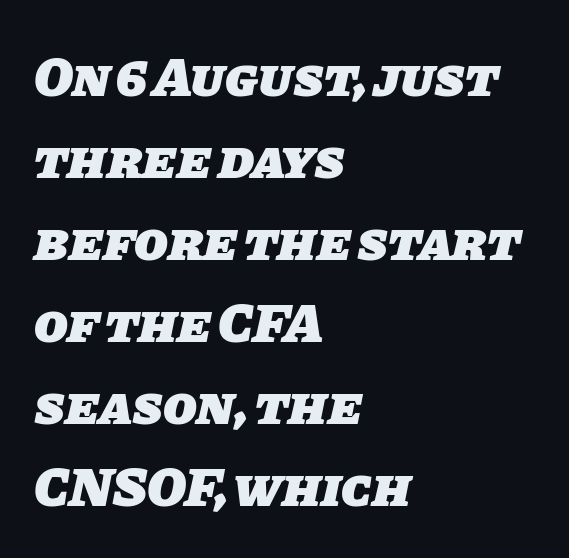
The image shows 55 px heavy type; set left-aligned, normal line spacing (1.49x), normal letter spacing, not underlined; low stroke contrast and a large x-height.
